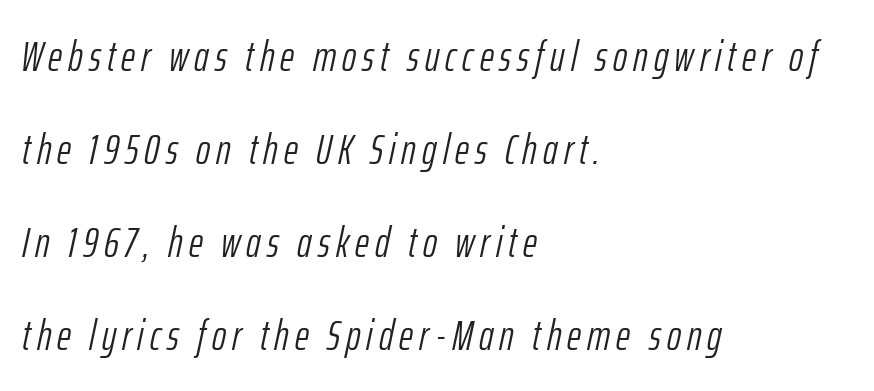
The image shows 43 px light, condensed type, italic (leaning right); set left-aligned, loose line spacing (2.16x), not underlined; low stroke contrast and a medium x-height.
